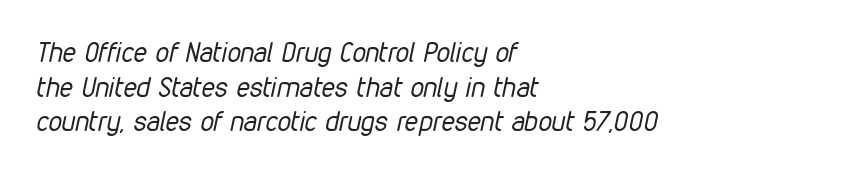
The image shows 27 px text type, italic (leaning right); set left-aligned, normal line spacing (1.28x), normal letter spacing, not underlined.
